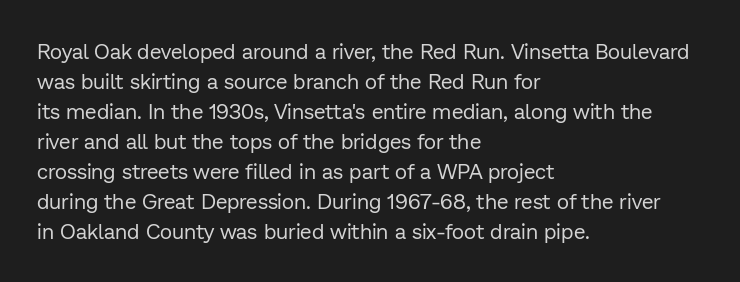
Compared with typical body copy, the letter spacing here is the same. The text block is weighted toward the left margin, trailing off unevenly rightward. The foot of each line stays bare and open. Evenly set lines give the paragraph a standard silhouette. Stroke thickness stays within the range of a standard reading face or lighter.
